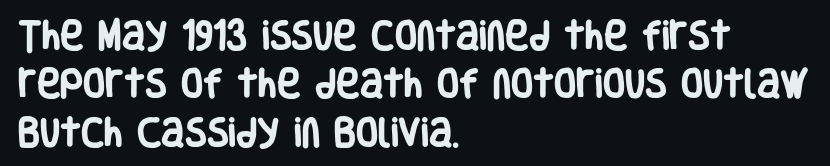
{"serif": "no", "italic": "no", "bold": "yes", "weight": "heavy", "width": "condensed", "stroke_contrast": "low", "x_height": "large", "monospaced": "no", "underline": "no", "align": "left", "line_spacing": "normal", "line_spacing_ratio": 1.51, "letter_spacing": "normal", "letter_spacing_em": 0.0, "glyph_px": 32}
